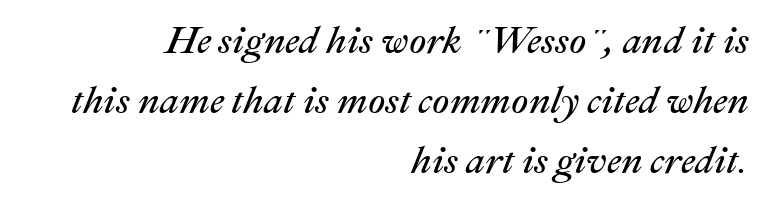
Q: Is the text bold? A: No.
Q: Is the text italic (slanted)? A: Yes, it leans right by about 22 degrees.
Q: Is the text underlined? A: No.
Q: How is the paragraph aligned? A: Right-aligned.
Q: Is the spacing between letters normal or unusually wide? A: Normal.
Q: Is the spacing between lines tight, normal or loose? A: Normal.
Q: Width (condensed, normal, or wide)? A: Normal.
Q: Stroke contrast? A: Medium.
Q: x-height? A: Medium.
Q: Monospaced? A: No.
